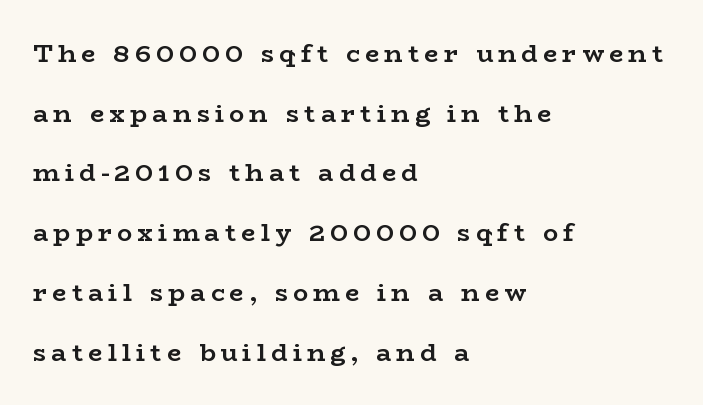
Q: Is the text bold? A: Yes.
Q: Is the text italic (slanted)? A: No, it is upright.
Q: Is the text underlined? A: No.
Q: How is the paragraph aligned? A: Left-aligned.
Q: Is the spacing between letters normal or unusually wide? A: Unusually wide.
Q: Is the spacing between lines tight, normal or loose? A: Loose.
